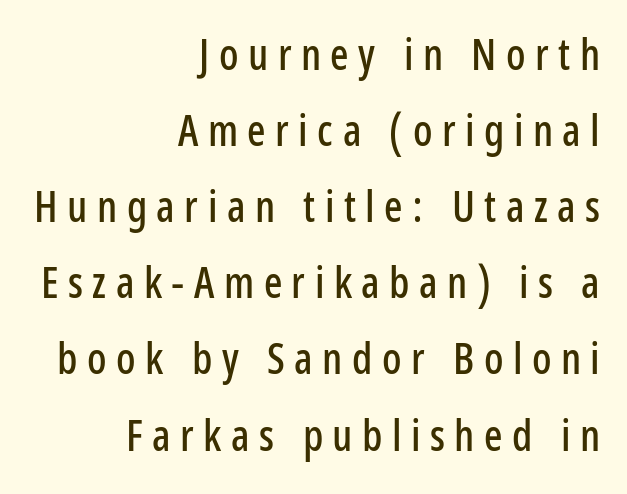
Q: Is the text italic (slanted)? A: No, it is upright.
Q: Is the typeface a serif or a sans-serif typeface? A: Sans-serif.
Q: Is the text underlined? A: No.
Q: How is the paragraph aligned? A: Right-aligned.
Q: Is the spacing between letters normal or unusually wide? A: Unusually wide.
Q: Width (condensed, normal, or wide)? A: Condensed.
Q: Stroke contrast? A: Low.
Q: x-height? A: Medium.
Q: Monospaced? A: No.
